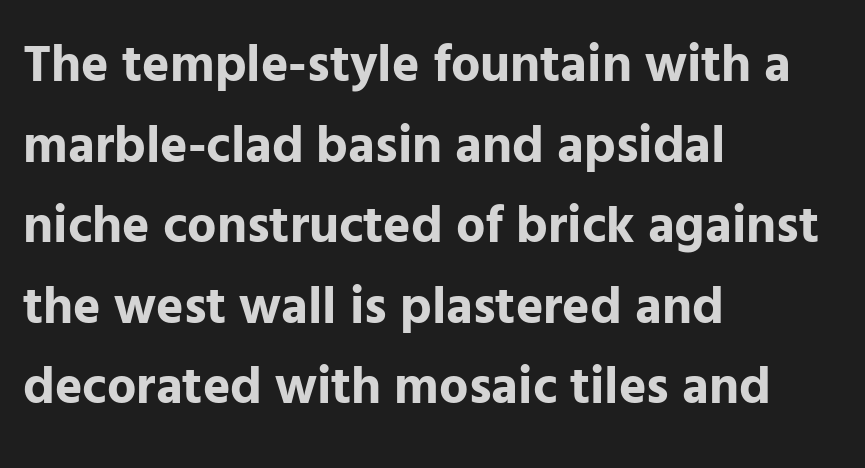
The image shows 52 px bold sans-serif type, upright; set left-aligned, normal line spacing (1.55x), normal letter spacing, not underlined; low stroke contrast and a medium x-height.
